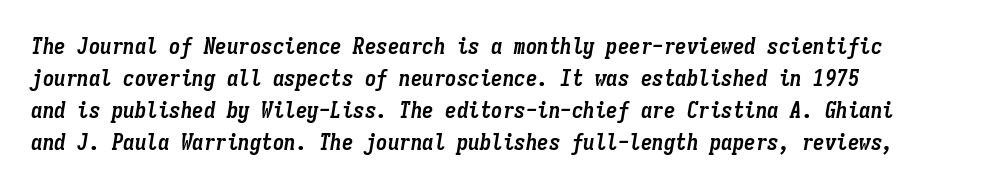
Style check: oblique. These lines stack with their left ends in a neat column. Default kerning and tracking; the words read as compact shapes. Line spacing here is normal.
